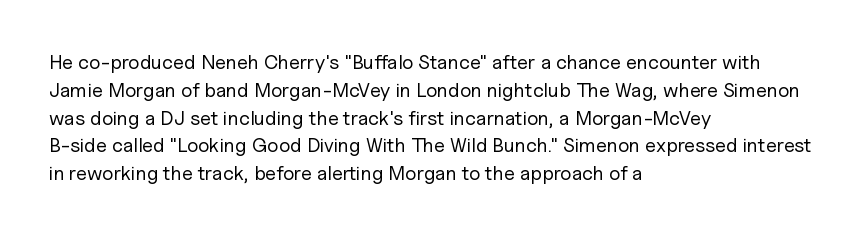
{"italic": "no", "bold": "no", "underline": "no", "align": "left", "line_spacing": "normal", "line_spacing_ratio": 1.39, "letter_spacing": "normal", "letter_spacing_em": 0.0, "glyph_px": 20}
